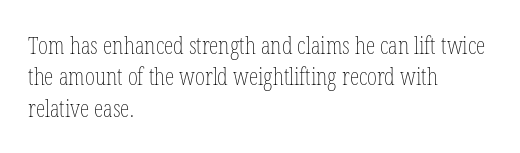
{"italic": "no", "bold": "no", "underline": "no", "align": "left", "line_spacing": "normal", "line_spacing_ratio": 1.31, "letter_spacing": "normal", "letter_spacing_em": 0.0, "glyph_px": 24}
